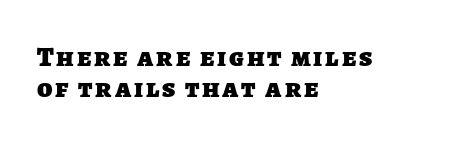
The image shows 28 px heavy sans-serif type; set left-aligned, tight line spacing (1.11x), not underlined; low stroke contrast and a large x-height.
